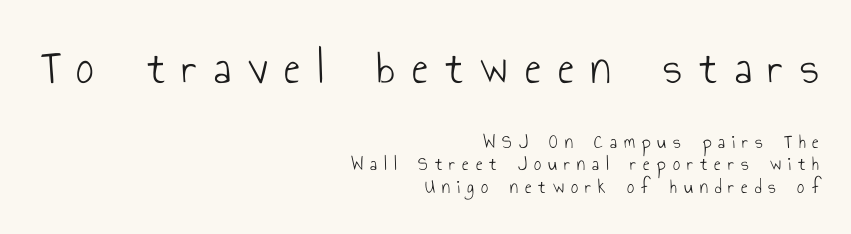
The image shows 49 px light, condensed sans-serif type, upright; set right-aligned, tight line spacing (1.13x), unusually wide letter spacing (+0.35 em), not underlined; the first (top) block is 2.45x larger; low stroke contrast and a small x-height.
